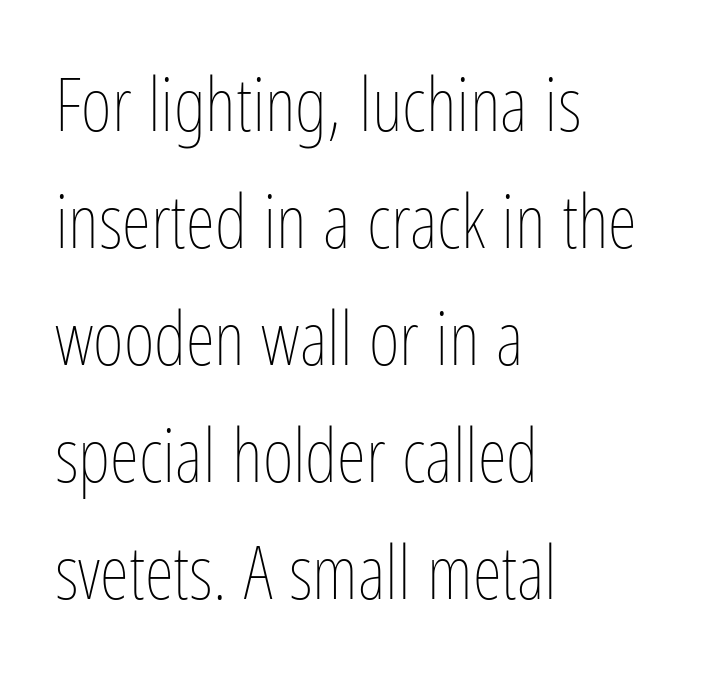
The passage shown is not underscored anywhere. Each letter keeps its own natural width here, so spacing adapts to shape. Unlike italic type, these characters show no tilt at all. One-word summary of the alignment: left. Nobody touched the tracking dial on this one. Compared with a typical body face, this is equally light or lighter still.
